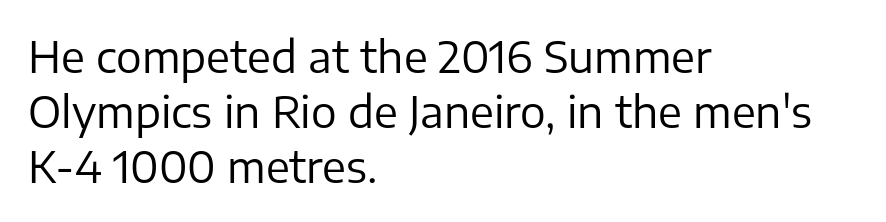
Regular leading. Caption: face not bold, strokes unweighted. No extra tracking has been applied to these lines. Honestly, there is no underline to notice here at all. In CSS terms this would be text-align: left. Spacing verdict: proportional, widths tailored to each character.
